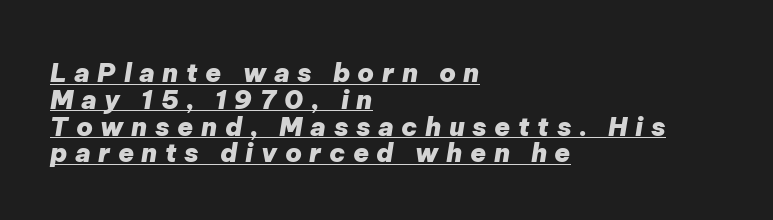
Q: Is the text bold? A: Yes.
Q: Is the text italic (slanted)? A: Yes, it leans right by about 9 degrees.
Q: Is the text underlined? A: Yes.
Q: How is the paragraph aligned? A: Left-aligned.
Q: Is the spacing between letters normal or unusually wide? A: Unusually wide.
Q: Is the spacing between lines tight, normal or loose? A: Tight.
